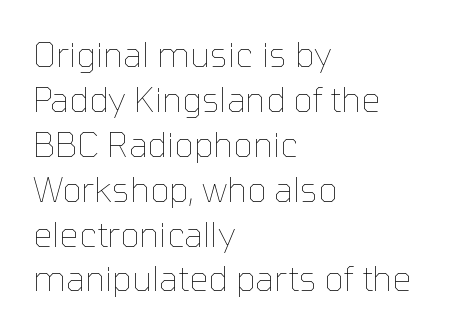
The image shows 34 px thin type, upright; set left-aligned, normal line spacing (1.32x), normal letter spacing, not underlined; low stroke contrast and a medium x-height.
